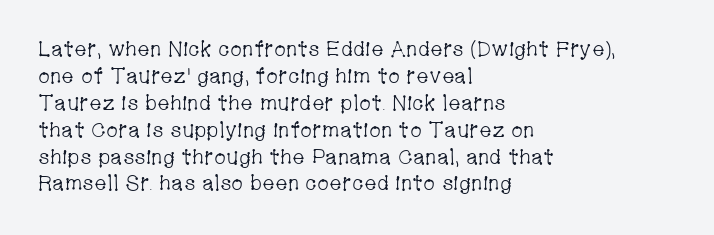
{"italic": "no", "bold": "no", "underline": "no", "align": "left", "line_spacing": "normal", "line_spacing_ratio": 1.28, "letter_spacing": "normal", "letter_spacing_em": 0.0, "glyph_px": 21}
